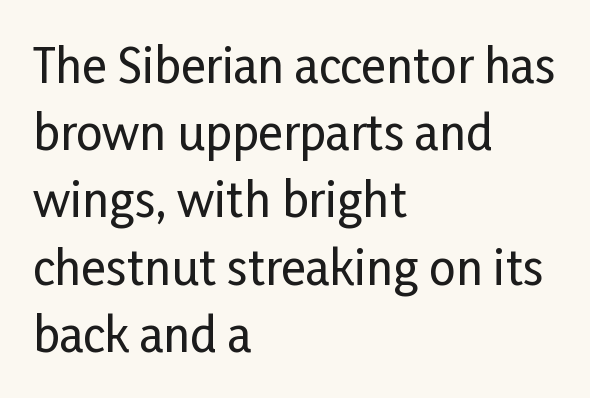
Glyph-to-glyph distance matches everyday printed text. Every character sits straight up, as roman type does. Line spacing here is normal. Letterform terminals end flat and unadorned throughout the passage. Proportional: the letters do not fall into vertical columns. The text block is weighted toward the left margin, trailing off unevenly rightward.
